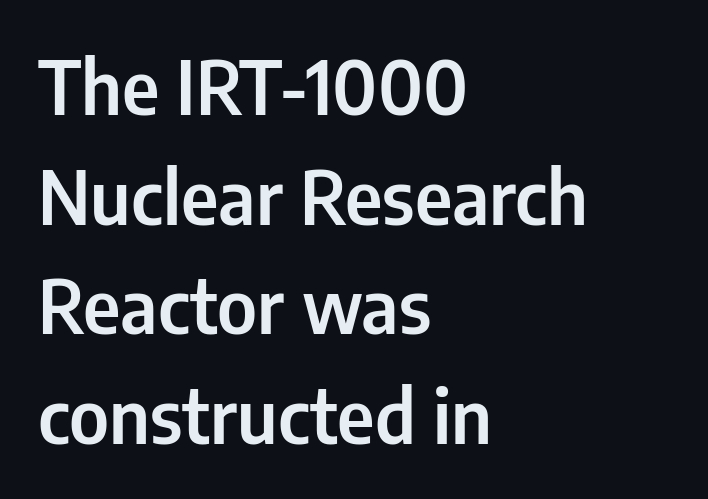
The image shows 74 px condensed sans-serif type, upright; set left-aligned, normal line spacing (1.48x), normal letter spacing, not underlined; low stroke contrast and a medium x-height.
